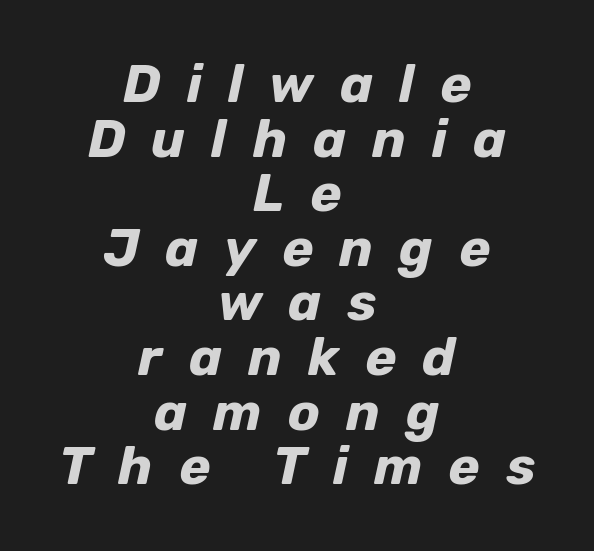
Q: Is the text bold? A: Yes.
Q: Is the text italic (slanted)? A: Yes, it leans right by about 12 degrees.
Q: Is the text underlined? A: No.
Q: How is the paragraph aligned? A: Centered.
Q: Is the spacing between letters normal or unusually wide? A: Unusually wide.
Q: Is the spacing between lines tight, normal or loose? A: Tight.
Q: Width (condensed, normal, or wide)? A: Normal.
Q: Stroke contrast? A: Low.
Q: x-height? A: Medium.
Q: Monospaced? A: No.
